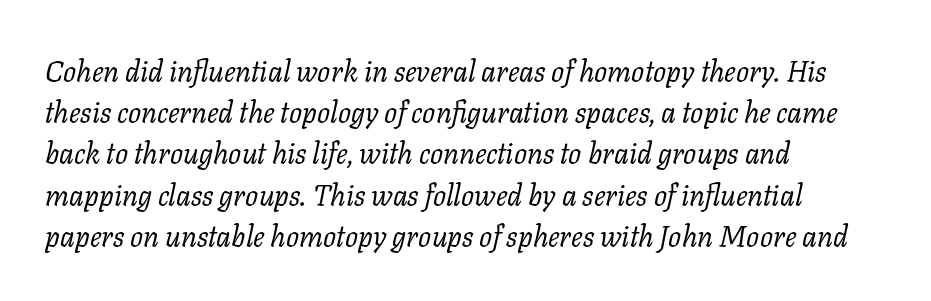
{"serif": "yes", "italic": "yes", "lean": "right", "slant_degrees": 11, "bold": "no", "weight": "regular", "width": "normal", "stroke_contrast": "low", "x_height": "medium", "monospaced": "no", "underline": "no", "align": "left", "line_spacing": "normal", "line_spacing_ratio": 1.42, "letter_spacing": "normal", "letter_spacing_em": 0.0, "glyph_px": 29}
